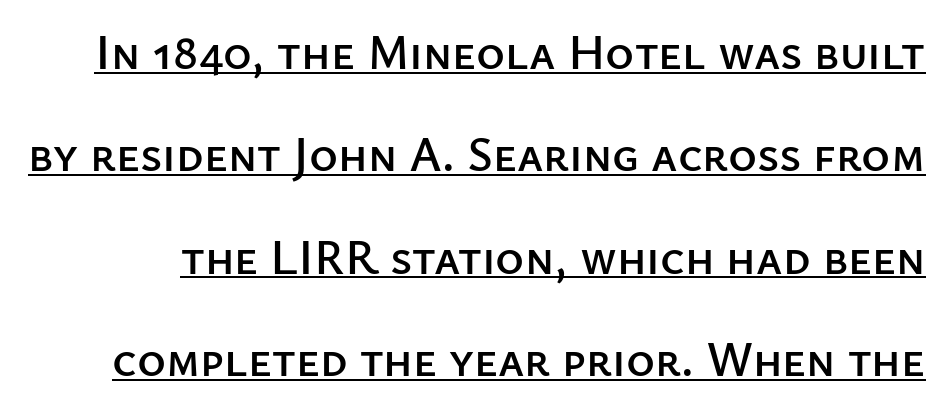
This sample carries an underscore along the baseline area. Is there much room between lines? Yes — plenty of vertical air separates them. The characters display no serif detailing; their extremities are plain. Each letter keeps its own natural width here, so spacing adapts to shape.
